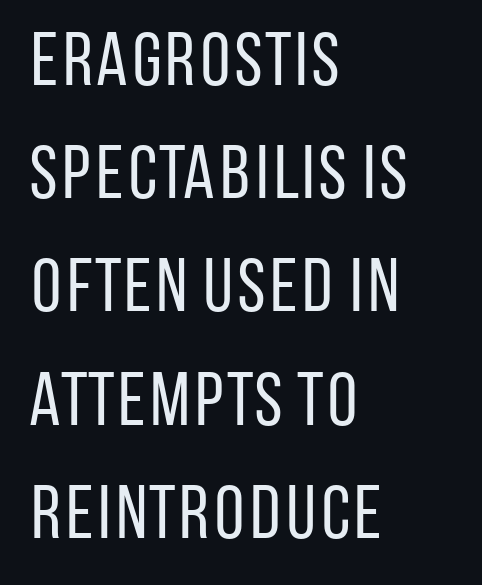
Q: Is the text bold? A: No.
Q: Is the text italic (slanted)? A: No, it is upright.
Q: Is the typeface a serif or a sans-serif typeface? A: Sans-serif.
Q: Is the text underlined? A: No.
Q: How is the paragraph aligned? A: Left-aligned.
Q: Is the spacing between letters normal or unusually wide? A: Normal.
Q: Is the spacing between lines tight, normal or loose? A: Normal.
Q: Width (condensed, normal, or wide)? A: Condensed.
Q: Stroke contrast? A: Low.
Q: x-height? A: Large.
Q: Monospaced? A: No.
